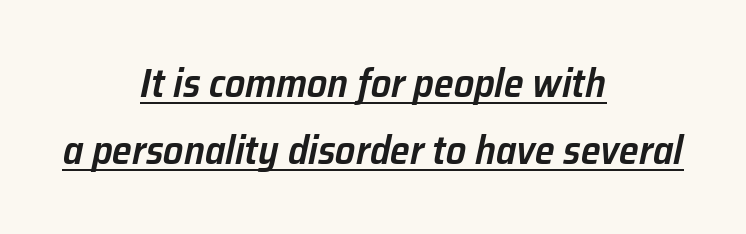
Spacing verdict: proportional, widths tailored to each character. The passage shown is underscored from start to finish. Successive baselines arrive at the customary interval. The rendering keeps characters at their native spacing. Emphasis by weight is partial: semibold. Typeset on center — no edge is straight.
